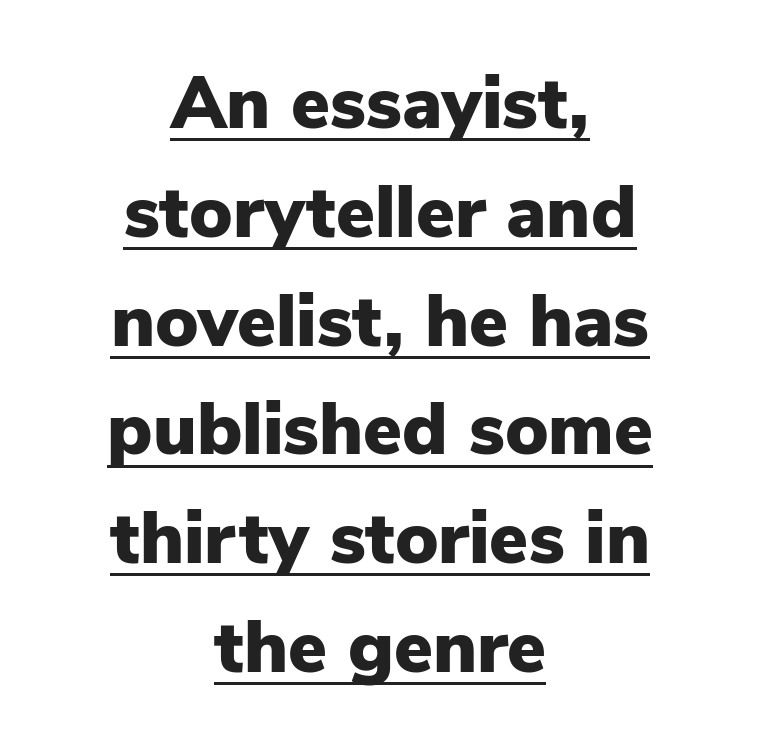
Q: Is the text bold? A: Yes.
Q: Is the text italic (slanted)? A: No, it is upright.
Q: Is the typeface a serif or a sans-serif typeface? A: Sans-serif.
Q: Is the text underlined? A: Yes.
Q: How is the paragraph aligned? A: Centered.
Q: Is the spacing between letters normal or unusually wide? A: Normal.
Q: Is the spacing between lines tight, normal or loose? A: Normal.
Q: Width (condensed, normal, or wide)? A: Normal.
Q: Stroke contrast? A: Low.
Q: x-height? A: Medium.
Q: Monospaced? A: No.
